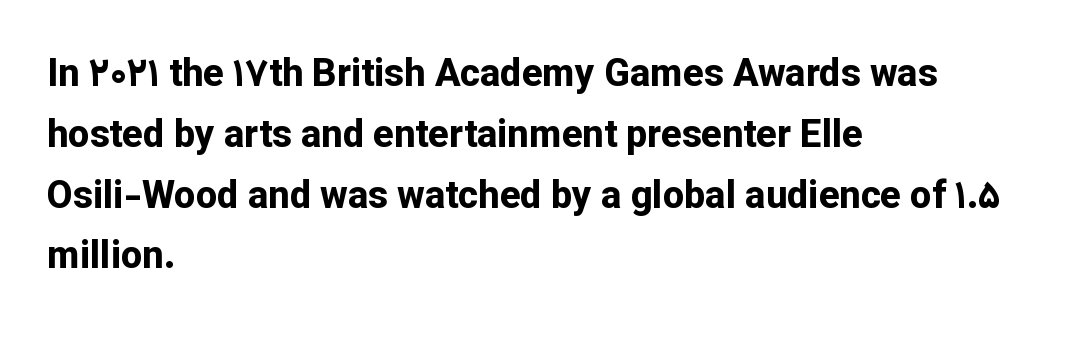
The image shows 38 px bold sans-serif type, upright; set left-aligned, normal line spacing (1.6x), normal letter spacing, not underlined; low stroke contrast and a medium x-height.
